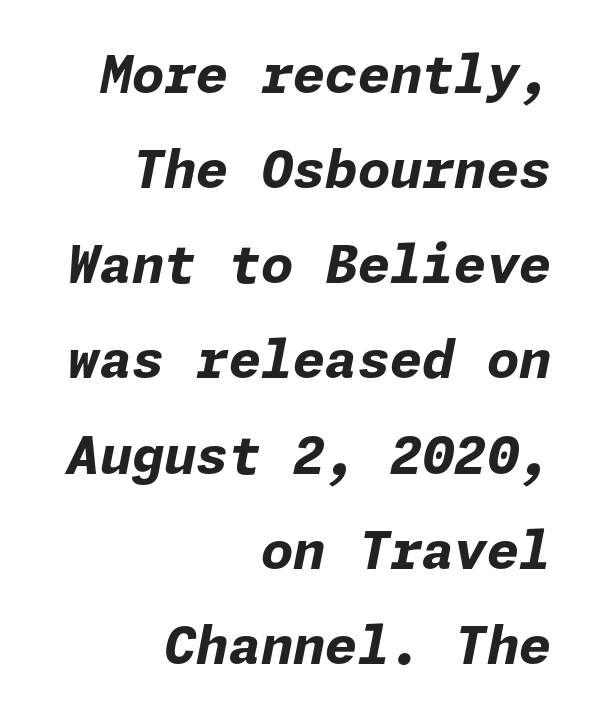
The image shows 52 px bold type, italic (leaning right); set right-aligned, line spacing 1.83x, normal letter spacing, not underlined; low stroke contrast and a medium x-height.
